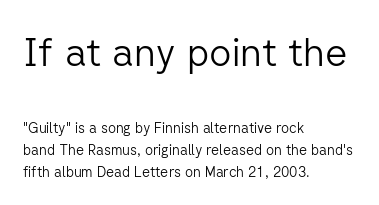
The image shows 39 px light sans-serif type, upright; set left-aligned, normal line spacing (1.6x), normal letter spacing, not underlined; the first (top) block is 2.79x larger; low stroke contrast and a medium x-height.
